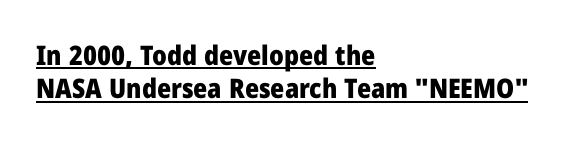
{"italic": "no", "bold": "yes", "underline": "yes", "align": "left", "line_spacing_ratio": 1.24, "letter_spacing": "normal", "letter_spacing_em": 0.0, "glyph_px": 27}
